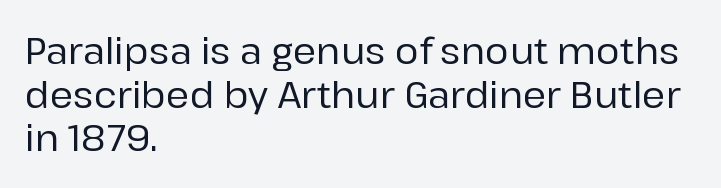
The image shows 36 px sans-serif type, upright; set left-aligned, line spacing 1.21x, normal letter spacing, not underlined; low stroke contrast and a medium x-height.
